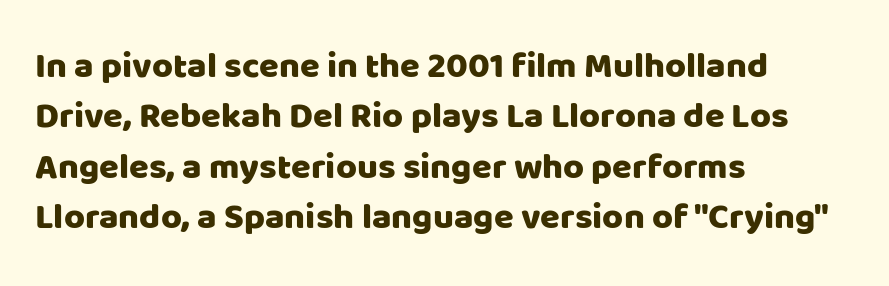
Q: Is the text italic (slanted)? A: No, it is upright.
Q: Is the typeface a serif or a sans-serif typeface? A: Sans-serif.
Q: Is the text underlined? A: No.
Q: How is the paragraph aligned? A: Left-aligned.
Q: Is the spacing between letters normal or unusually wide? A: Normal.
Q: Is the spacing between lines tight, normal or loose? A: Normal.
Q: Width (condensed, normal, or wide)? A: Normal.
Q: Stroke contrast? A: Low.
Q: x-height? A: Large.
Q: Monospaced? A: No.
